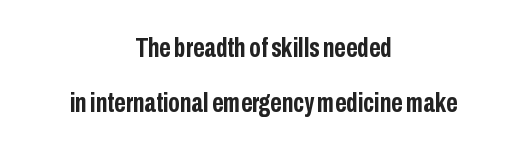
I'd describe the lettering as bold — thick and assertive. Designer's note — italics off, roman on. What stands out about the letter spacing? Nothing — it is the standard amount. Each letter keeps its own natural width here, so spacing adapts to shape.
